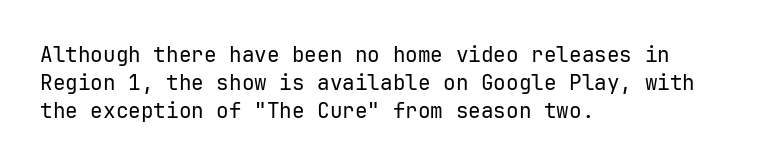
The paragraph has a hard left edge and a soft right edge. Rows of type keep a routine distance in the vertical direction. The letters sit at their default tracking, neither squeezed nor spread. Posture: vertical.
